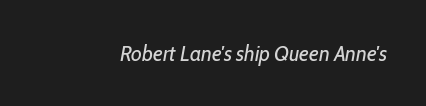
{"italic": "yes", "lean": "right", "slant_degrees": 10, "bold": "no", "underline": "no", "letter_spacing": "normal", "letter_spacing_em": 0.0, "glyph_px": 22}
